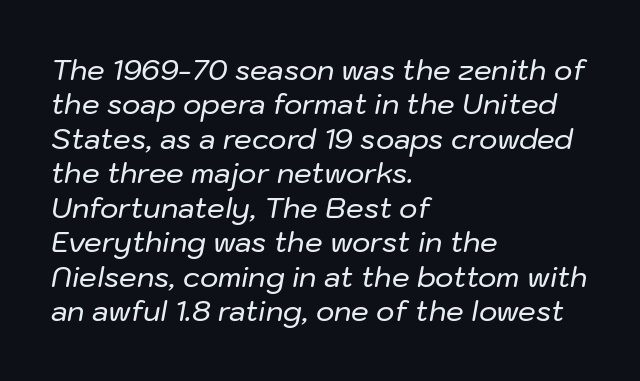
{"italic": "yes", "lean": "right", "slant_degrees": 10, "width": "normal", "stroke_contrast": "low", "x_height": "medium", "monospaced": "no", "underline": "no", "align": "left", "line_spacing_ratio": 1.23, "letter_spacing": "normal", "letter_spacing_em": 0.0, "glyph_px": 28}
